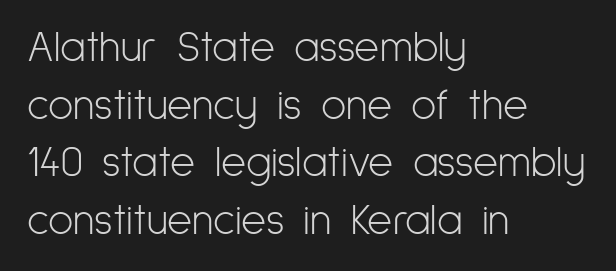
The image shows 43 px light, condensed sans-serif type, upright; set left-aligned, normal line spacing (1.34x), normal letter spacing, not underlined; low stroke contrast and a medium x-height.
